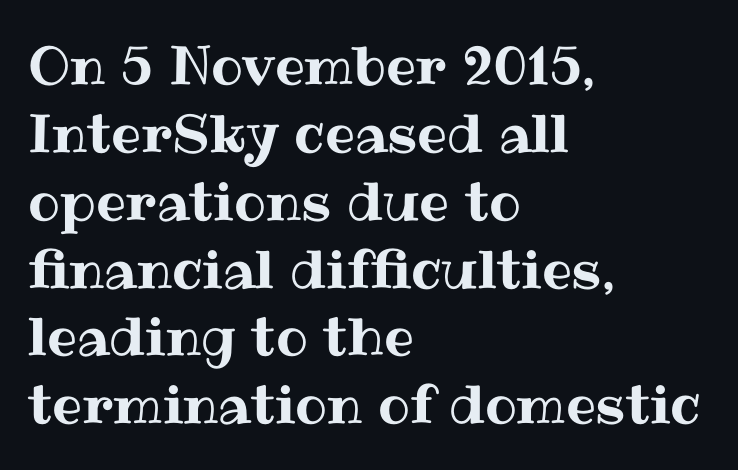
Q: Is the text italic (slanted)? A: No, it is upright.
Q: Is the text underlined? A: No.
Q: How is the paragraph aligned? A: Left-aligned.
Q: Is the spacing between letters normal or unusually wide? A: Normal.
Q: Is the spacing between lines tight, normal or loose? A: Normal.
Q: Width (condensed, normal, or wide)? A: Normal.
Q: Stroke contrast? A: Medium.
Q: x-height? A: Medium.
Q: Monospaced? A: No.
